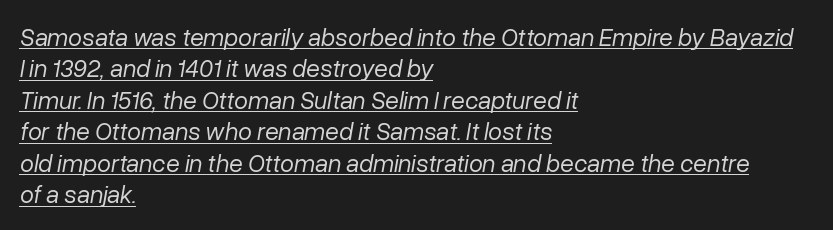
The face looks like a standard text weight, possibly lighter. These lines were composed using italics. Each line of the rendering has a horizontal stroke beneath the glyphs. One glance says typical: line gaps are just what's usual. Left-aligned paragraph, ragged on the right. The gaps between neighbouring characters are ordinary and unremarkable.
